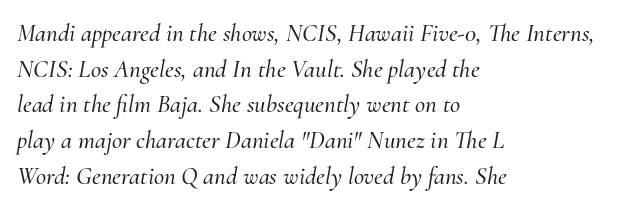
{"italic": "yes", "lean": "right", "slant_degrees": 10, "underline": "no", "align": "left", "line_spacing": "normal", "line_spacing_ratio": 1.43, "letter_spacing": "normal", "letter_spacing_em": 0.0, "glyph_px": 25}
